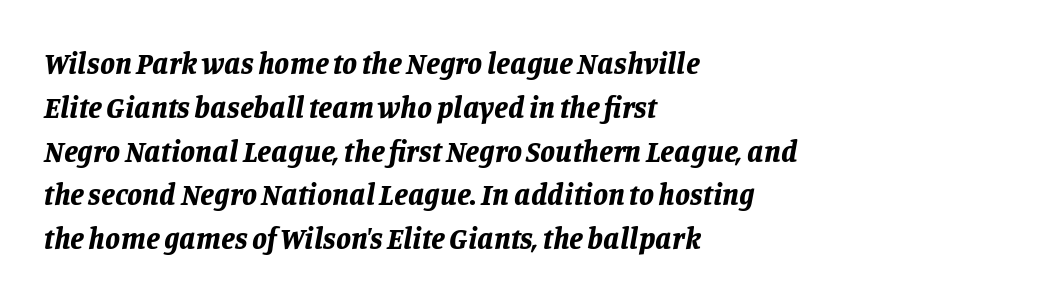
The image shows 30 px bold type, italic (leaning right); set left-aligned, normal line spacing (1.46x), normal letter spacing, not underlined; low stroke contrast and a large x-height.
